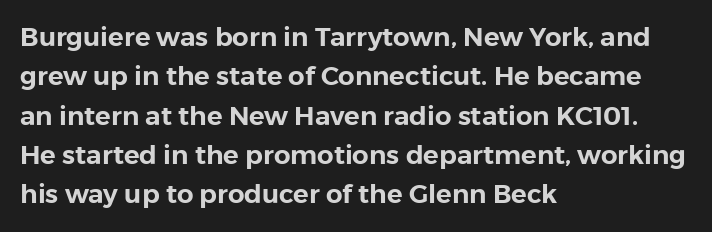
Q: Is the text italic (slanted)? A: No, it is upright.
Q: Is the text underlined? A: No.
Q: How is the paragraph aligned? A: Left-aligned.
Q: Is the spacing between letters normal or unusually wide? A: Normal.
Q: Is the spacing between lines tight, normal or loose? A: Normal.
